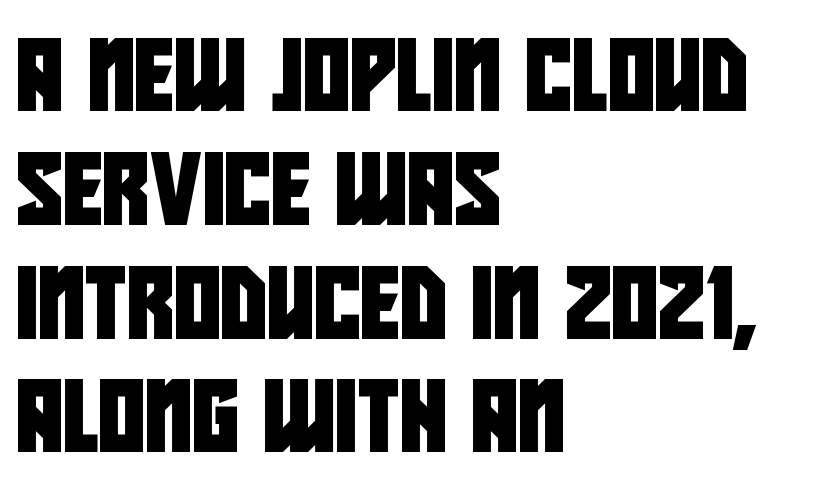
The image shows 72 px condensed sans-serif type; set left-aligned, normal line spacing (1.58x), normal letter spacing, not underlined; low stroke contrast and a large x-height.
